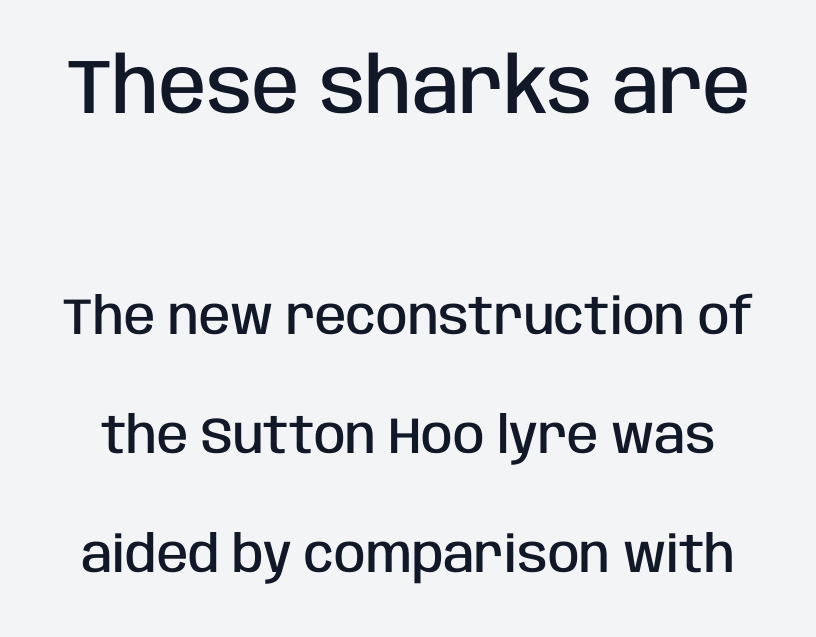
Looks like regular typesetting: each glyph gets only the width it needs. Character size in the leading block exceeds that of the trailing block. Only glyphs here, with clear space below each row. Ascenders rise straight up at ninety degrees.
